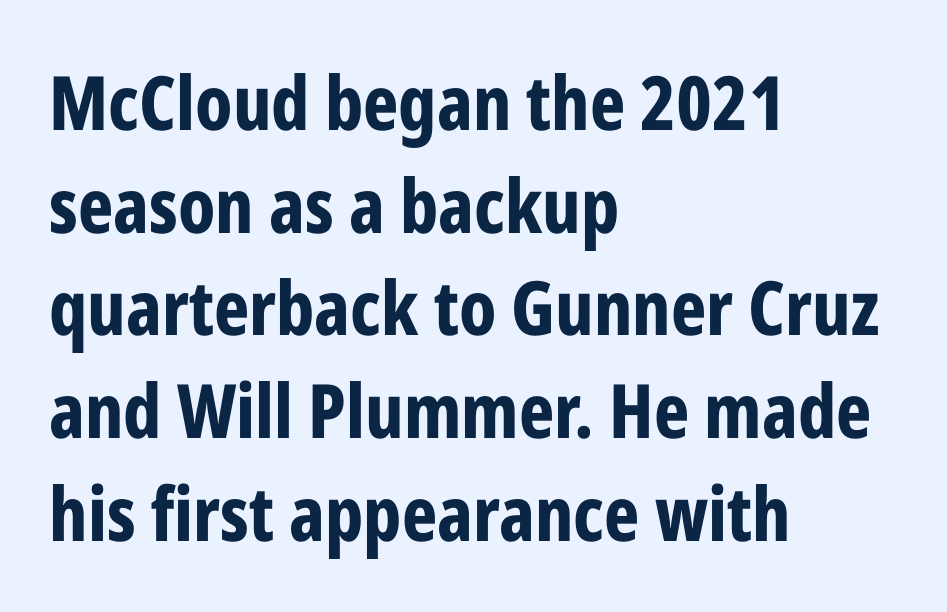
{"serif": "no", "italic": "no", "bold": "yes", "weight": "bold", "width": "condensed", "stroke_contrast": "low", "x_height": "medium", "monospaced": "no", "underline": "no", "align": "left", "line_spacing": "normal", "line_spacing_ratio": 1.37, "letter_spacing": "normal", "letter_spacing_em": 0.0, "glyph_px": 75}
